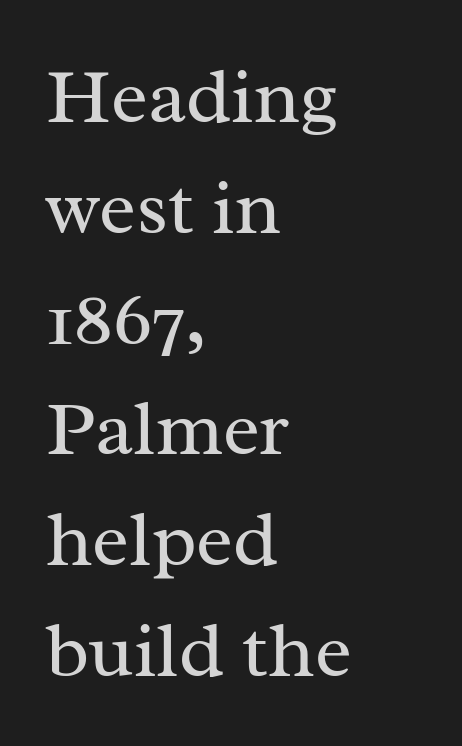
Q: Is the text bold? A: No.
Q: Is the text italic (slanted)? A: No, it is upright.
Q: Is the typeface a serif or a sans-serif typeface? A: Serif.
Q: Is the text underlined? A: No.
Q: How is the paragraph aligned? A: Left-aligned.
Q: Is the spacing between letters normal or unusually wide? A: Normal.
Q: Is the spacing between lines tight, normal or loose? A: Normal.
Q: Width (condensed, normal, or wide)? A: Normal.
Q: Stroke contrast? A: Medium.
Q: x-height? A: Medium.
Q: Monospaced? A: No.
